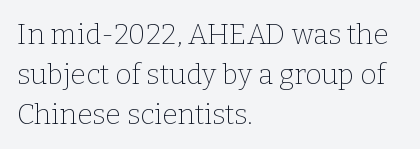
Q: Is the text bold? A: No.
Q: Is the text italic (slanted)? A: No, it is upright.
Q: Is the typeface a serif or a sans-serif typeface? A: Serif.
Q: Is the text underlined? A: No.
Q: How is the paragraph aligned? A: Left-aligned.
Q: Is the spacing between letters normal or unusually wide? A: Normal.
Q: Is the spacing between lines tight, normal or loose? A: Normal.
Q: Width (condensed, normal, or wide)? A: Normal.
Q: Stroke contrast? A: Low.
Q: x-height? A: Medium.
Q: Monospaced? A: No.
